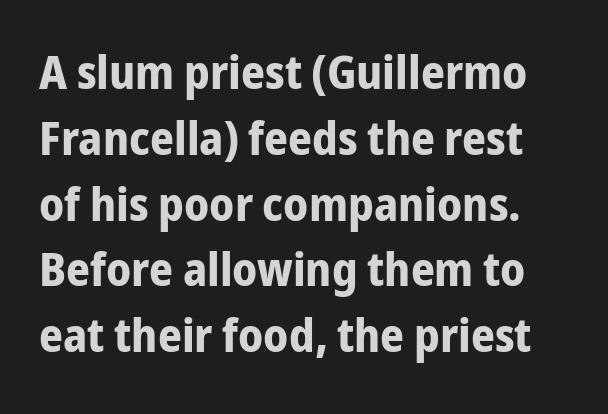
Q: Is the text bold? A: Yes.
Q: Is the text italic (slanted)? A: No, it is upright.
Q: Is the typeface a serif or a sans-serif typeface? A: Sans-serif.
Q: Is the text underlined? A: No.
Q: Is the spacing between letters normal or unusually wide? A: Normal.
Q: Is the spacing between lines tight, normal or loose? A: Normal.
Q: Width (condensed, normal, or wide)? A: Condensed.
Q: Stroke contrast? A: Low.
Q: x-height? A: Medium.
Q: Monospaced? A: No.
